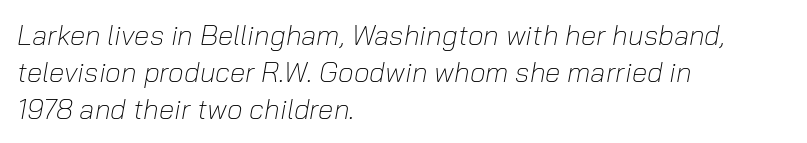
Plain, unruled lines of type. In CSS terms this would be text-align: left. Do the characters align in a grid? No, the font is proportional. The passage shown is not bold in any degree. The type is set solid horizontally, with unmodified tracking.
